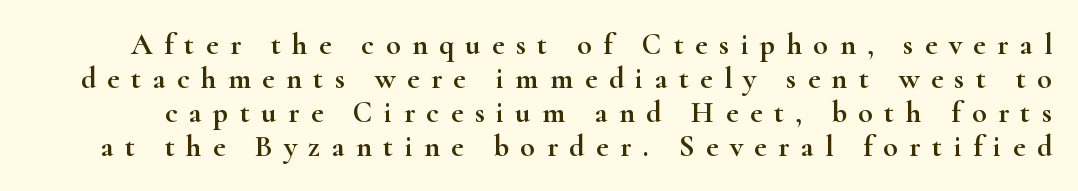
The image shows 30 px wide serif type, upright; set tight line spacing (1.13x), unusually wide letter spacing (+0.38 em), not underlined; high stroke contrast and a small x-height.
